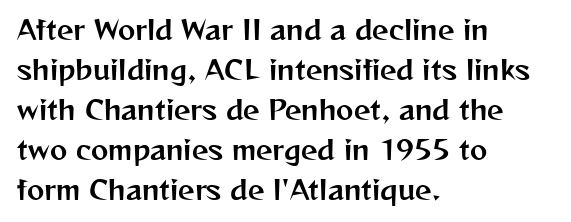
{"italic": "no", "underline": "no", "align": "left", "line_spacing": "normal", "line_spacing_ratio": 1.54, "letter_spacing": "normal", "letter_spacing_em": 0.0, "glyph_px": 26}
